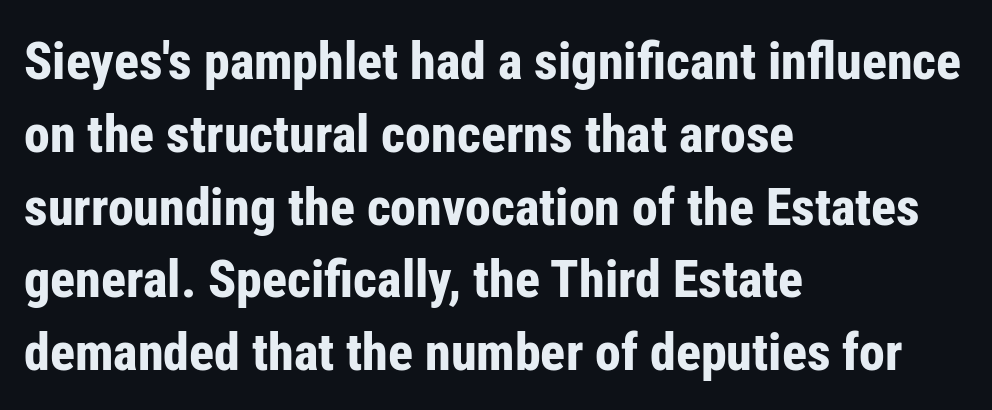
Proportional: the letters do not fall into vertical columns. How would I describe the line gaps? Plain and ordinary. The specimen reads as upright at a glance. The face used here is a sans, in the tradition of grotesques and geometrics. Compared with an ordinary text face, these strokes are far heavier — a full bold. Descender tails drop into unmarked territory.
